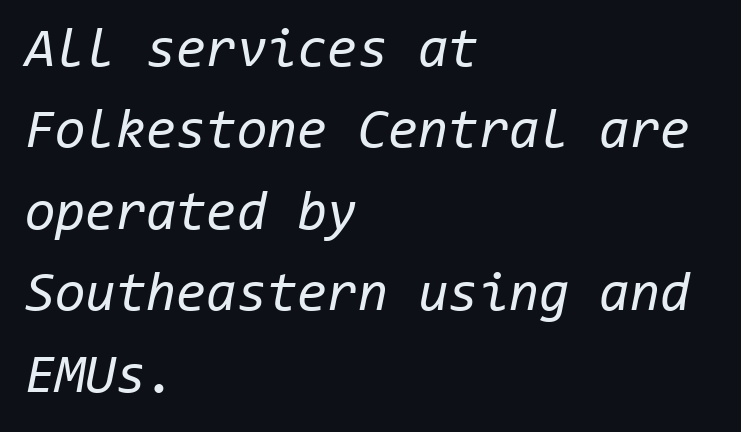
Q: Is the text bold? A: No.
Q: Is the text italic (slanted)? A: Yes, it leans right by about 11 degrees.
Q: Is the text underlined? A: No.
Q: How is the paragraph aligned? A: Left-aligned.
Q: Is the spacing between letters normal or unusually wide? A: Normal.
Q: Is the spacing between lines tight, normal or loose? A: Normal.
Q: Width (condensed, normal, or wide)? A: Normal.
Q: Stroke contrast? A: Low.
Q: x-height? A: Medium.
Q: Monospaced? A: Yes.
